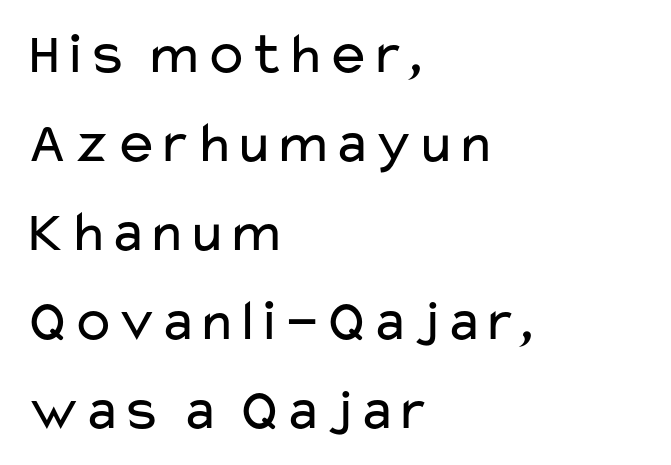
The image shows 59 px regular-weight, wide sans-serif type, upright; set left-aligned, normal line spacing (1.51x), normal letter spacing, not underlined; low stroke contrast and a medium x-height.
